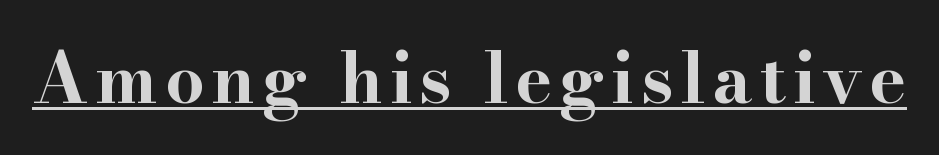
The image shows 70 px bold, wide serif type, upright; set underlined; high stroke contrast and a small x-height.
